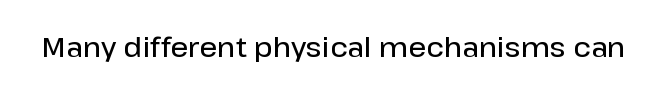
A bit beefed up — I'd call it semibold rather than bold. Look at the tracking — it's just the regular setting, nothing added. The space beneath each line is pristine and unruled. Varying glyph widths throughout — classic text-font behaviour. Typographically, this falls in the sans-serif category.
